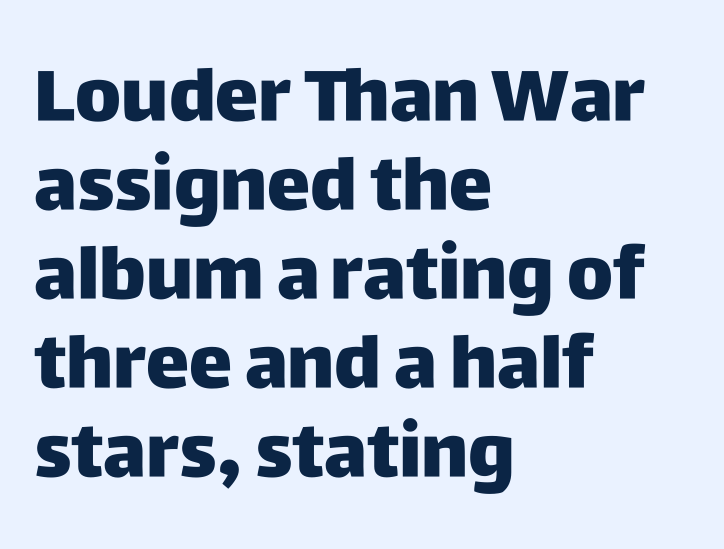
{"serif": "no", "italic": "no", "width": "normal", "stroke_contrast": "low", "x_height": "large", "monospaced": "no", "underline": "no", "align": "left", "line_spacing_ratio": 1.22, "letter_spacing": "normal", "letter_spacing_em": 0.0, "glyph_px": 73}
